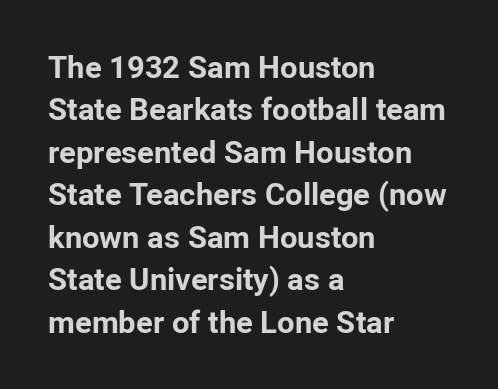
The image shows 31 px bold sans-serif type, upright; set left-aligned, normal line spacing (1.37x), normal letter spacing, not underlined; low stroke contrast and a medium x-height.
